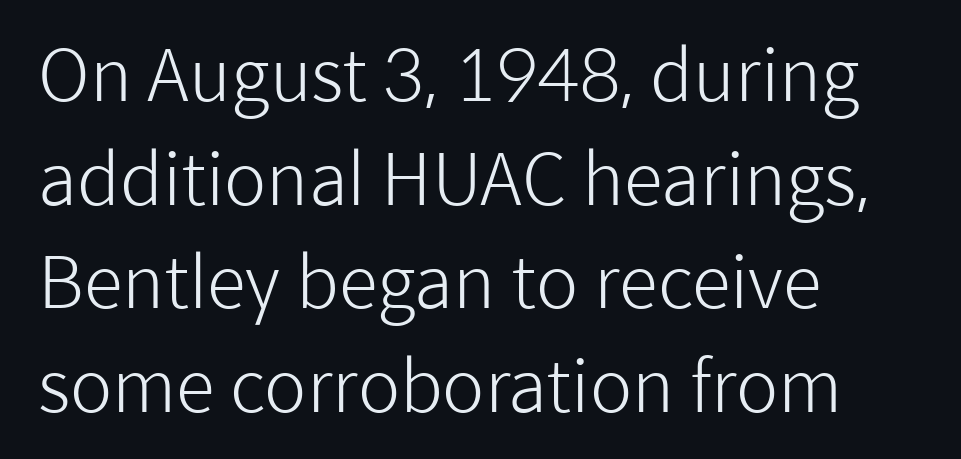
The image shows 71 px light sans-serif type, upright; set left-aligned, normal line spacing (1.46x), normal letter spacing, not underlined; low stroke contrast and a medium x-height.
